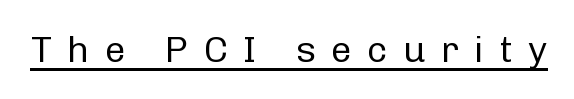
The image shows 37 px regular-weight sans-serif type, upright; set unusually wide letter spacing (+0.41 em), underlined; low stroke contrast and a medium x-height.
